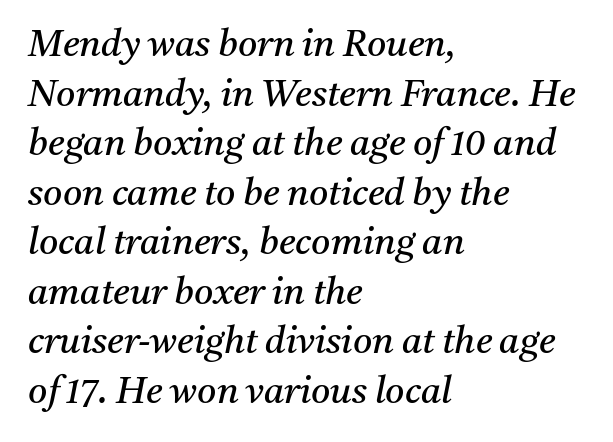
{"serif": "yes", "italic": "yes", "lean": "right", "slant_degrees": 11, "bold": "no", "weight": "regular", "width": "normal", "stroke_contrast": "medium", "x_height": "medium", "monospaced": "no", "underline": "no", "align": "left", "line_spacing": "normal", "line_spacing_ratio": 1.34, "letter_spacing": "normal", "letter_spacing_em": 0.0, "glyph_px": 37}
